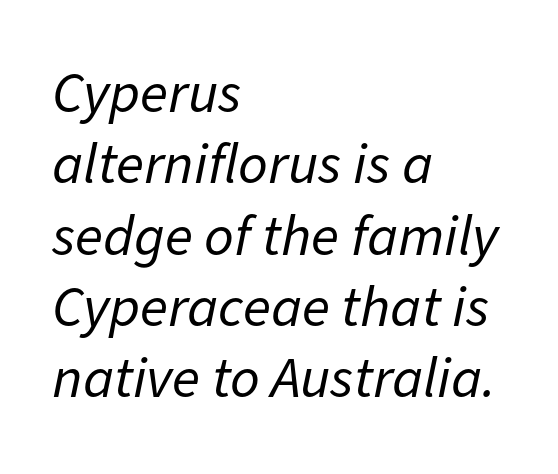
The image shows 58 px regular-weight type, italic (leaning right); set left-aligned, line spacing 1.23x, normal letter spacing, not underlined; low stroke contrast and a medium x-height.
